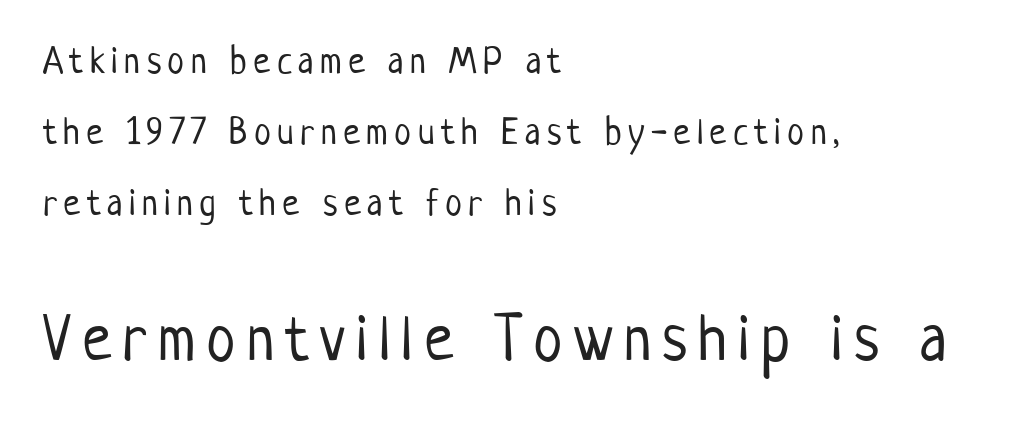
{"serif": "no", "italic": "no", "bold": "no", "weight": "light", "width": "condensed", "stroke_contrast": "low", "x_height": "medium", "monospaced": "no", "underline": "no", "align": "left", "line_spacing_ratio": 1.87, "larger_block": "second", "size_ratio": 1.74, "glyph_px": 66}
